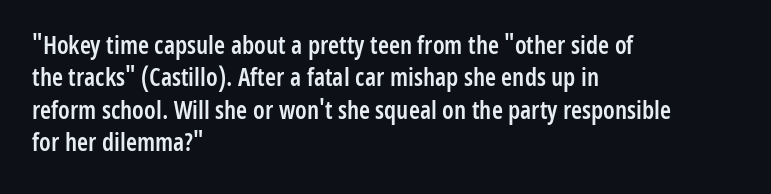
{"italic": "no", "bold": "semi", "underline": "no", "align": "left", "line_spacing": "normal", "line_spacing_ratio": 1.3, "letter_spacing": "normal", "letter_spacing_em": 0.0, "glyph_px": 25}
